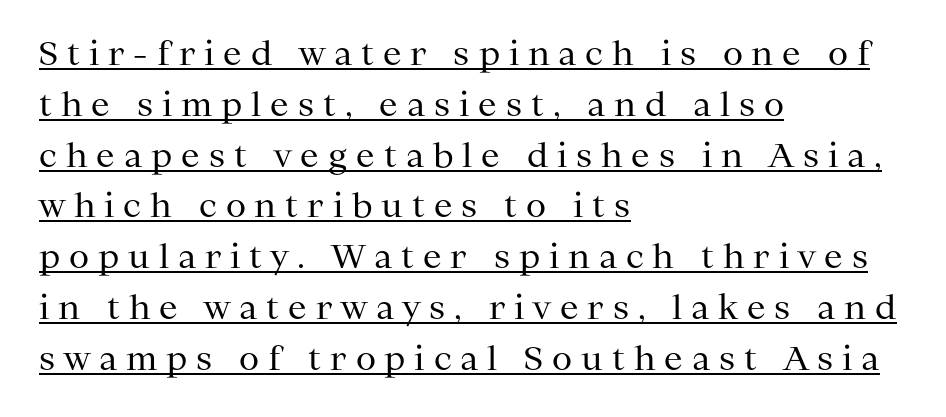
{"serif": "yes", "italic": "no", "bold": "no", "weight": "regular", "width": "normal", "stroke_contrast": "medium", "x_height": "medium", "monospaced": "no", "underline": "yes", "align": "left", "line_spacing": "normal", "line_spacing_ratio": 1.54, "letter_spacing": "wide", "letter_spacing_em": 0.27, "glyph_px": 33}
